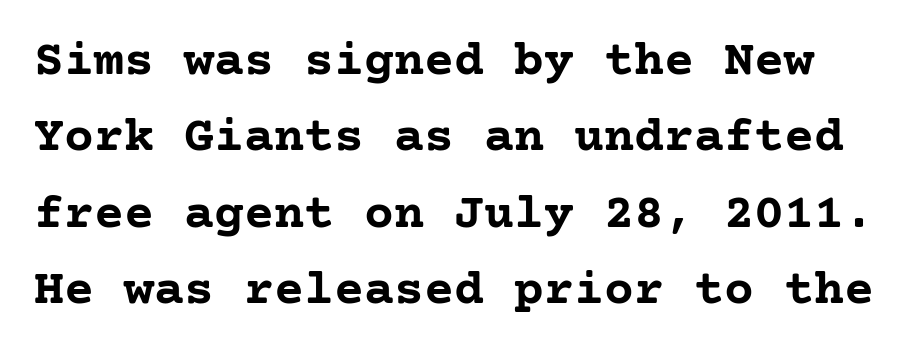
The image shows 50 px semibold serif type, upright; set normal line spacing (1.53x), normal letter spacing, not underlined; low stroke contrast and a medium x-height.
